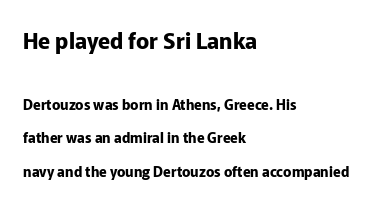
Spacing between characters is what you'd get straight out of the box. Reading top to bottom, the characters get smaller at the block break. Ascenders rise straight up at ninety degrees. Pretty heavy lettering here — definitely bold.
